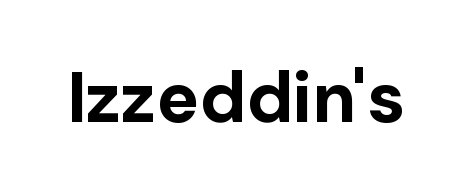
{"serif": "no", "italic": "no", "bold": "yes", "weight": "bold", "width": "normal", "stroke_contrast": "low", "x_height": "medium", "monospaced": "no", "underline": "no", "letter_spacing": "normal", "letter_spacing_em": 0.0, "glyph_px": 71}
